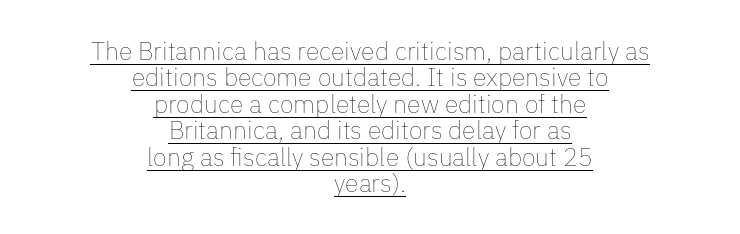
The image shows 25 px text type, upright; set centered, tight line spacing (1.06x), normal letter spacing, underlined.
